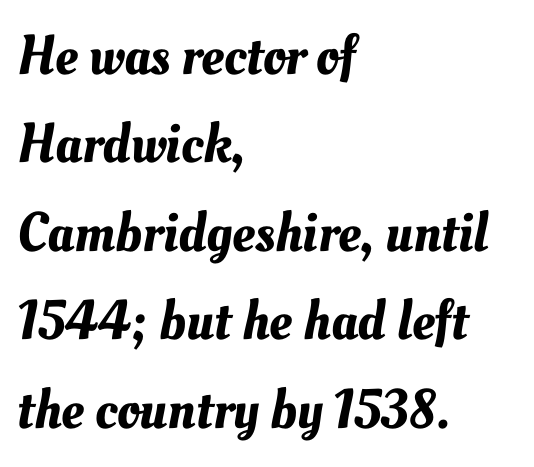
{"width": "normal", "stroke_contrast": "medium", "x_height": "small", "monospaced": "no", "underline": "no", "align": "left", "line_spacing": "normal", "line_spacing_ratio": 1.58, "letter_spacing": "normal", "letter_spacing_em": 0.0, "glyph_px": 56}
